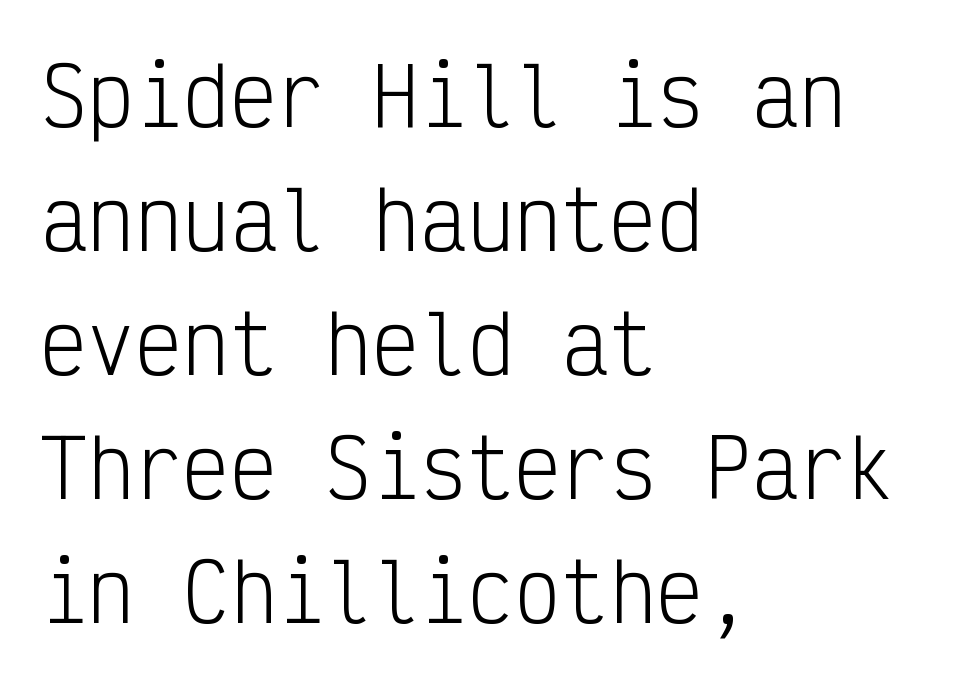
The image shows 79 px light, condensed sans-serif type, upright, monospaced; set left-aligned, normal line spacing (1.57x), normal letter spacing, not underlined; low stroke contrast and a medium x-height.
